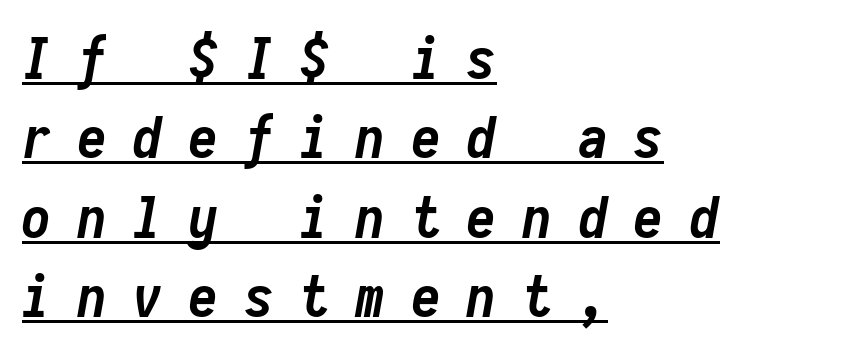
Horizontally, the lines are justified to the leading edge only. Is there an underline? Yes — a line sits under the letters. This is heavy type, rendered in bold. Every character here occupies the same horizontal width, giving the sample a typewriter-like rhythm.
